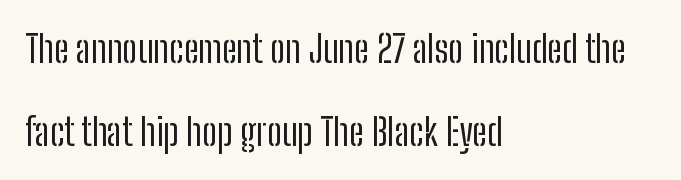
{"serif": "no", "italic": "no", "bold": "no", "weight": "regular", "width": "condensed", "stroke_contrast": "low", "x_height": "medium", "monospaced": "no", "underline": "no", "align": "left", "line_spacing": "loose", "line_spacing_ratio": 2.18, "letter_spacing": "normal", "letter_spacing_em": 0.0, "glyph_px": 38}
